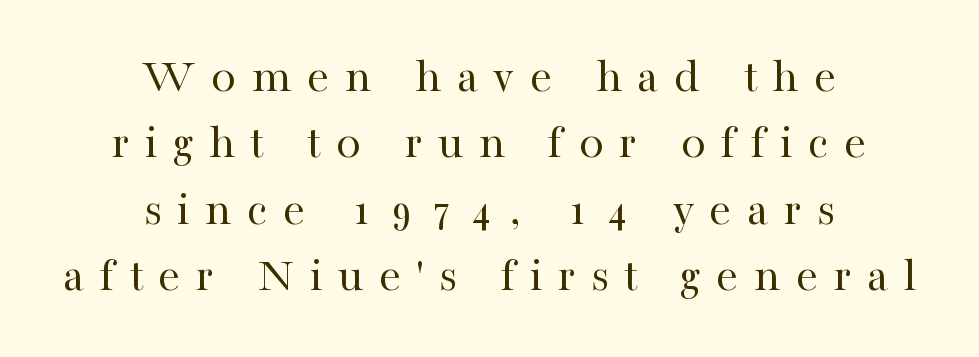
Q: Is the text bold? A: No.
Q: Is the text italic (slanted)? A: No, it is upright.
Q: Is the typeface a serif or a sans-serif typeface? A: Serif.
Q: Is the text underlined? A: No.
Q: How is the paragraph aligned? A: Centered.
Q: Is the spacing between letters normal or unusually wide? A: Unusually wide.
Q: Is the spacing between lines tight, normal or loose? A: Normal.
Q: Width (condensed, normal, or wide)? A: Normal.
Q: Stroke contrast? A: High.
Q: x-height? A: Medium.
Q: Monospaced? A: No.
